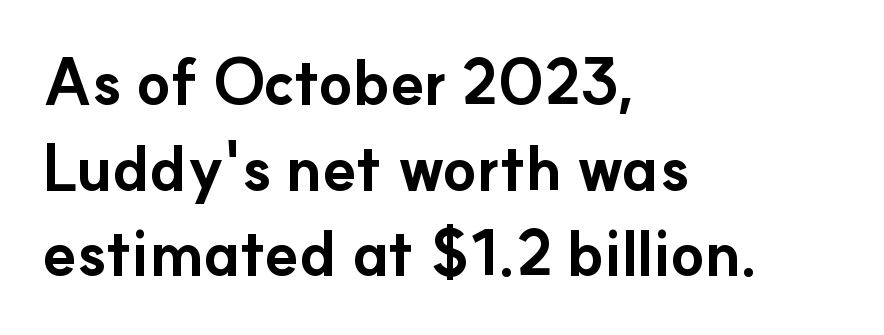
{"serif": "no", "italic": "no", "bold": "yes", "weight": "bold", "width": "normal", "stroke_contrast": "low", "x_height": "small", "monospaced": "no", "underline": "no", "align": "left", "line_spacing": "normal", "line_spacing_ratio": 1.38, "letter_spacing": "normal", "letter_spacing_em": 0.0, "glyph_px": 62}
